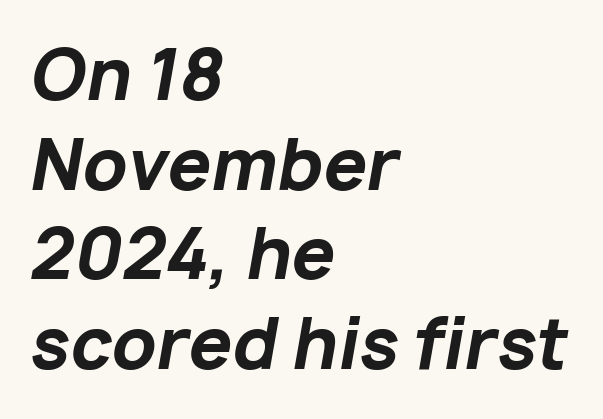
The rendering applies a slant to the glyphs. Line beginnings align vertically; line endings do not. Each letter keeps its own natural width here, so spacing adapts to shape. Notice how descenders clear the ascenders below comfortably — that's standard leading. Bare-footed words on every line. Caption: bold face, heavy strokes.
